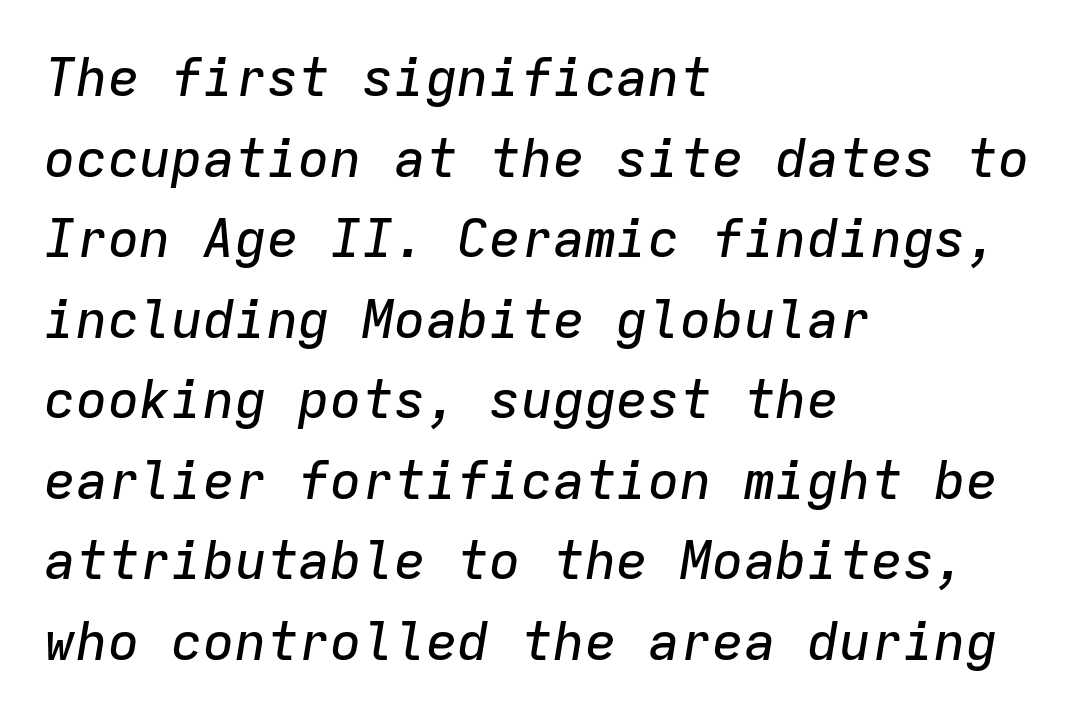
Q: Is the text italic (slanted)? A: Yes, it leans right by about 9 degrees.
Q: Is the text underlined? A: No.
Q: How is the paragraph aligned? A: Left-aligned.
Q: Is the spacing between letters normal or unusually wide? A: Normal.
Q: Is the spacing between lines tight, normal or loose? A: Normal.
Q: Width (condensed, normal, or wide)? A: Normal.
Q: Stroke contrast? A: Low.
Q: x-height? A: Medium.
Q: Monospaced? A: Yes.
